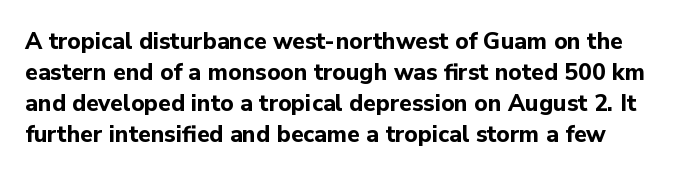
The image shows 23 px bold type, upright; set normal line spacing (1.35x), normal letter spacing, not underlined.
